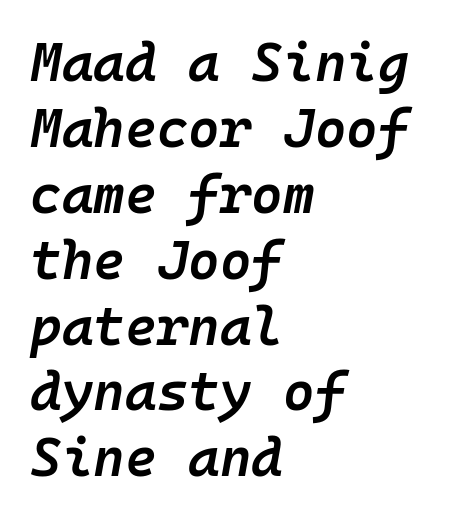
Q: Is the text bold? A: Semi-bold.
Q: Is the text italic (slanted)? A: Yes, it leans right by about 10 degrees.
Q: Is the text underlined? A: No.
Q: How is the paragraph aligned? A: Left-aligned.
Q: Is the spacing between letters normal or unusually wide? A: Normal.
Q: Width (condensed, normal, or wide)? A: Normal.
Q: Stroke contrast? A: Low.
Q: x-height? A: Medium.
Q: Monospaced? A: Yes.
